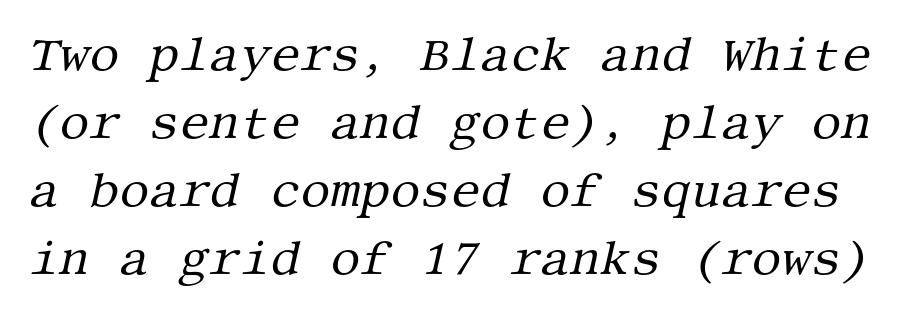
{"serif": "yes", "italic": "yes", "lean": "right", "slant_degrees": 13, "bold": "no", "weight": "regular", "width": "normal", "stroke_contrast": "medium", "x_height": "large", "underline": "no", "line_spacing": "normal", "line_spacing_ratio": 1.45, "letter_spacing": "normal", "letter_spacing_em": 0.0, "glyph_px": 47}
